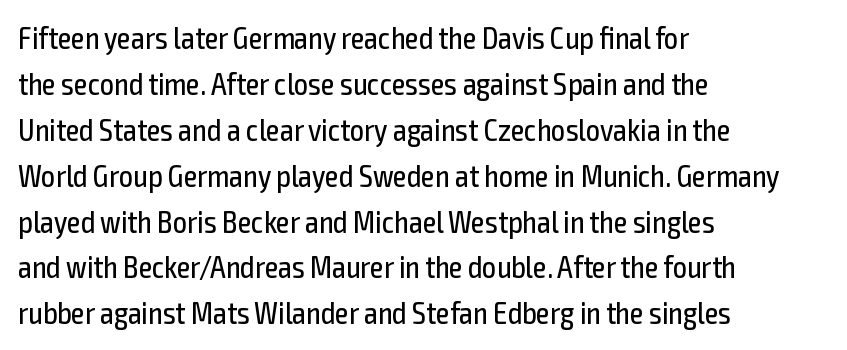
The image shows 31 px regular-weight, condensed sans-serif type, upright; set left-aligned, normal line spacing (1.48x), normal letter spacing, not underlined; a medium x-height.
